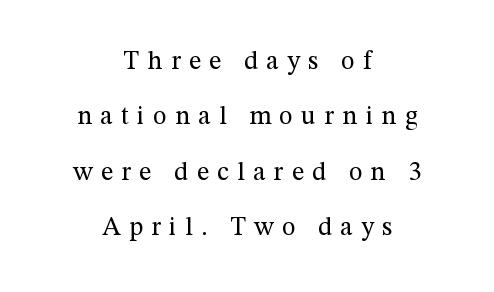
Letters rest on an invisible, unmarked baseline. These lines stack symmetrically, like a column narrowing and widening about its center. The letters are spread apart with noticeably loose tracking. Posture: vertical.
